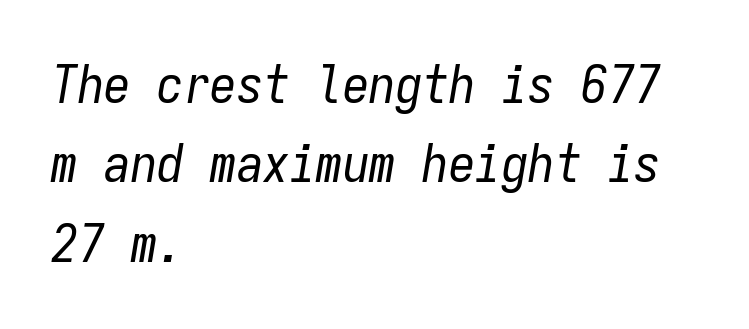
Q: Is the text bold? A: No.
Q: Is the text italic (slanted)? A: Yes, it leans right by about 9 degrees.
Q: Is the text underlined? A: No.
Q: How is the paragraph aligned? A: Left-aligned.
Q: Is the spacing between letters normal or unusually wide? A: Normal.
Q: Is the spacing between lines tight, normal or loose? A: Normal.
Q: Width (condensed, normal, or wide)? A: Condensed.
Q: Stroke contrast? A: Low.
Q: x-height? A: Medium.
Q: Monospaced? A: Yes.
